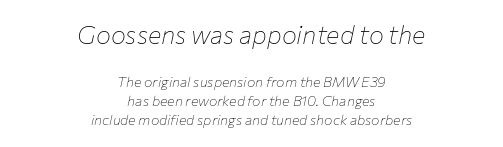
The letterforms sit at book weight or below. The rendering positions every line midway between the sides. Style check: oblique. Between these two stacked blocks, the higher one wins on size. Tracking value appears to be zero — textbook default spacing. The area under the type is left untouched.
